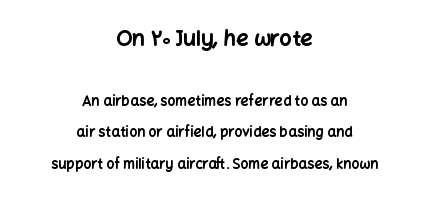
Q: Is the text bold? A: Yes.
Q: Is the text italic (slanted)? A: No, it is upright.
Q: Is the text underlined? A: No.
Q: How is the paragraph aligned? A: Centered.
Q: Is the spacing between letters normal or unusually wide? A: Normal.
Q: Is the spacing between lines tight, normal or loose? A: Loose.
Q: Which block of text is set in a larger size, the first (top) or the second (bottom)? A: The first (top) one.
